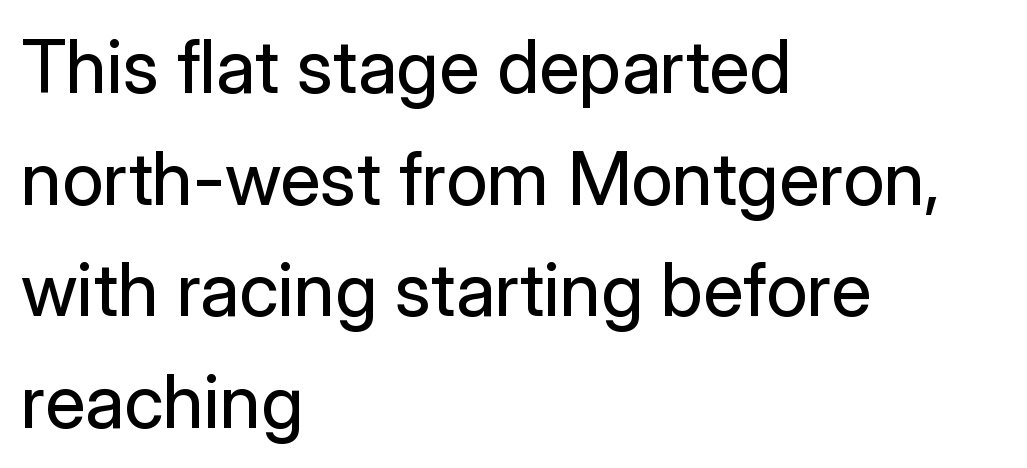
The image shows 74 px regular-weight sans-serif type, upright; set left-aligned, normal line spacing (1.51x), normal letter spacing, not underlined; low stroke contrast and a medium x-height.
